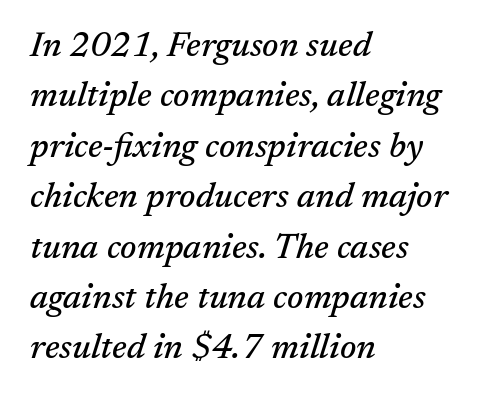
The image shows 35 px serif type, italic (leaning right); set left-aligned, normal line spacing (1.44x), normal letter spacing, not underlined; medium stroke contrast and a medium x-height.
